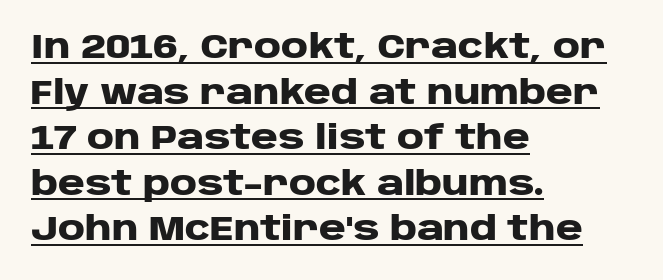
How are the letters spaced? Ordinarily, with no added tracking. These lines sit exactly where default settings would place them. Grotesque or geometric, the face here clearly has no serifs. The specimen includes a rule beneath the text block's lines.
